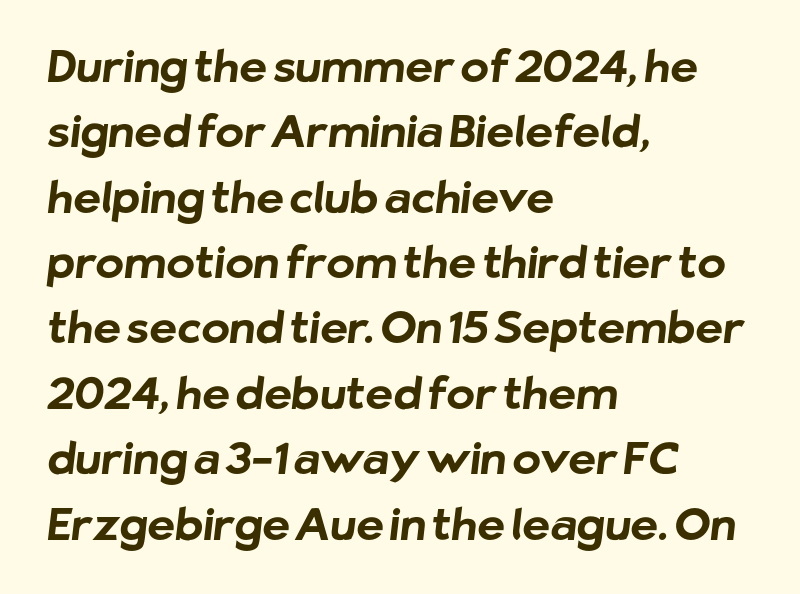
{"serif": "no", "bold": "yes", "weight": "bold", "width": "normal", "stroke_contrast": "low", "x_height": "medium", "monospaced": "no", "underline": "no", "align": "left", "line_spacing": "normal", "line_spacing_ratio": 1.52, "letter_spacing": "normal", "letter_spacing_em": 0.0, "glyph_px": 43}
